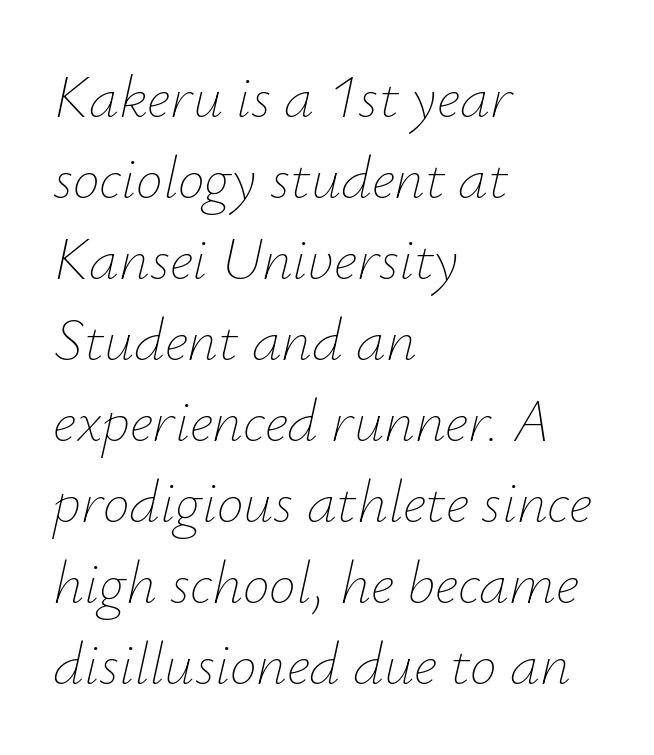
Q: Is the text bold? A: No.
Q: Is the text italic (slanted)? A: Yes, it leans right by about 12 degrees.
Q: Is the text underlined? A: No.
Q: How is the paragraph aligned? A: Left-aligned.
Q: Is the spacing between letters normal or unusually wide? A: Normal.
Q: Is the spacing between lines tight, normal or loose? A: Normal.
Q: Width (condensed, normal, or wide)? A: Normal.
Q: Stroke contrast? A: Low.
Q: x-height? A: Small.
Q: Monospaced? A: No.
